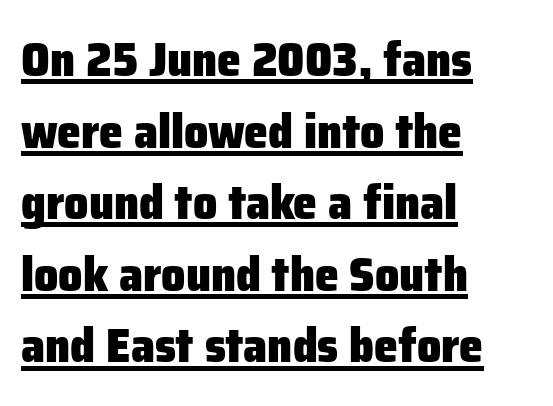
{"serif": "no", "italic": "no", "bold": "yes", "weight": "heavy", "width": "normal", "stroke_contrast": "low", "x_height": "medium", "monospaced": "no", "underline": "yes", "align": "left", "line_spacing": "normal", "line_spacing_ratio": 1.49, "letter_spacing": "normal", "letter_spacing_em": 0.0, "glyph_px": 48}
